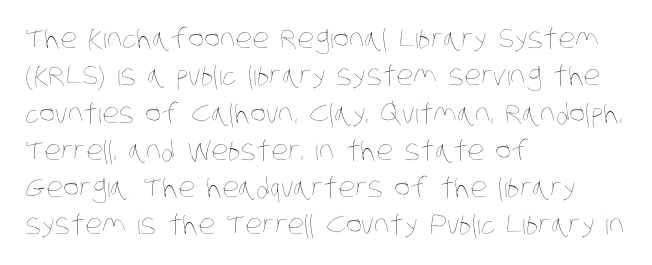
The image shows 27 px text type; set left-aligned, normal line spacing (1.38x), normal letter spacing, not underlined.
